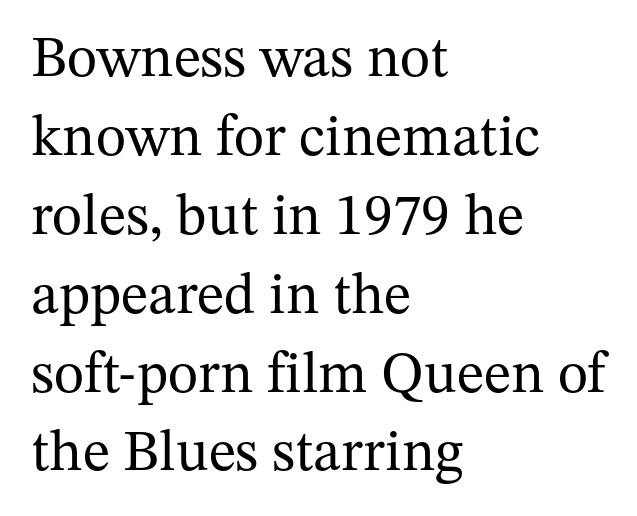
{"serif": "yes", "italic": "no", "bold": "no", "weight": "regular", "width": "normal", "stroke_contrast": "medium", "x_height": "medium", "monospaced": "no", "underline": "no", "align": "left", "line_spacing": "normal", "line_spacing_ratio": 1.36, "letter_spacing": "normal", "letter_spacing_em": 0.0, "glyph_px": 58}
